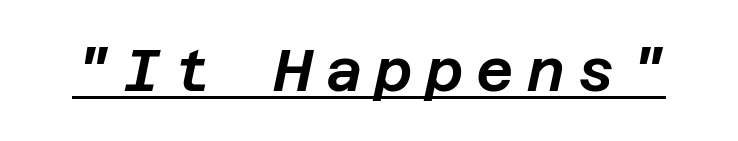
Q: Is the text italic (slanted)? A: Yes, it leans right by about 12 degrees.
Q: Is the text underlined? A: Yes.
Q: Is the spacing between letters normal or unusually wide? A: Unusually wide.
Q: Width (condensed, normal, or wide)? A: Normal.
Q: Stroke contrast? A: Low.
Q: x-height? A: Large.
